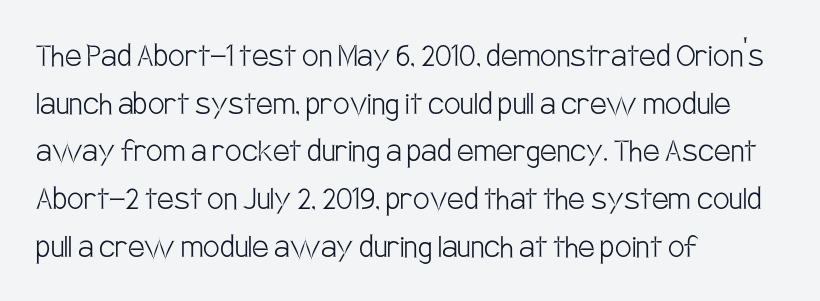
Visually the block forms a straight wall on the left and a jagged coastline on the right. The face used here is proportionally spaced, like ordinary book or web type. This rendering features lettering with no underline. These lines were composed using upright roman letters. The horizontal fit of the characters is conventional and even.
